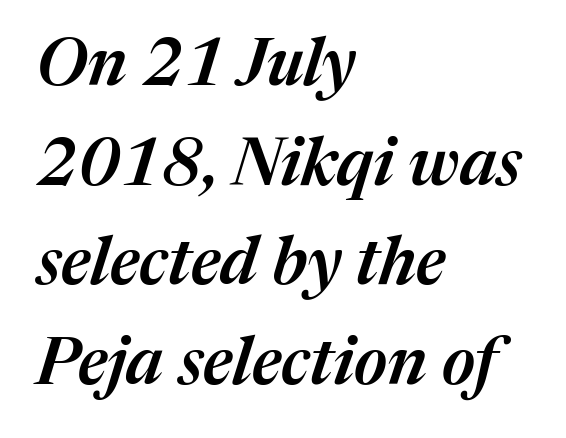
{"italic": "yes", "lean": "right", "slant_degrees": 17, "bold": "semi", "weight": "semibold", "width": "normal", "stroke_contrast": "medium", "x_height": "medium", "monospaced": "no", "underline": "no", "align": "left", "line_spacing": "normal", "line_spacing_ratio": 1.51, "letter_spacing": "normal", "letter_spacing_em": 0.0, "glyph_px": 66}
